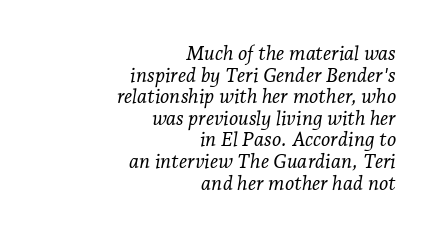
{"italic": "yes", "lean": "right", "slant_degrees": 7, "bold": "no", "underline": "no", "align": "right", "line_spacing": "tight", "line_spacing_ratio": 1.08, "letter_spacing": "normal", "letter_spacing_em": 0.0, "glyph_px": 20}
